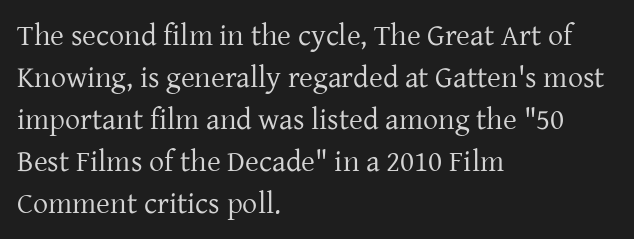
Q: Is the text bold? A: No.
Q: Is the text italic (slanted)? A: No, it is upright.
Q: Is the typeface a serif or a sans-serif typeface? A: Serif.
Q: Is the text underlined? A: No.
Q: How is the paragraph aligned? A: Left-aligned.
Q: Is the spacing between letters normal or unusually wide? A: Normal.
Q: Is the spacing between lines tight, normal or loose? A: Normal.
Q: Width (condensed, normal, or wide)? A: Normal.
Q: Stroke contrast? A: Low.
Q: x-height? A: Medium.
Q: Monospaced? A: No.
